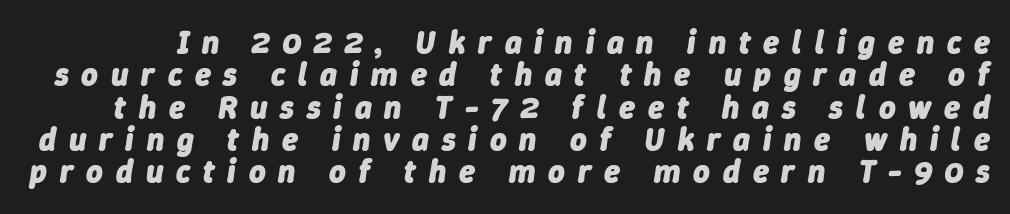
Q: Is the text bold? A: Yes.
Q: Is the text italic (slanted)? A: Yes, it leans right by about 9 degrees.
Q: Is the text underlined? A: No.
Q: Is the spacing between letters normal or unusually wide? A: Unusually wide.
Q: Is the spacing between lines tight, normal or loose? A: Tight.
Q: Width (condensed, normal, or wide)? A: Normal.
Q: Stroke contrast? A: Low.
Q: x-height? A: Medium.
Q: Monospaced? A: No.
